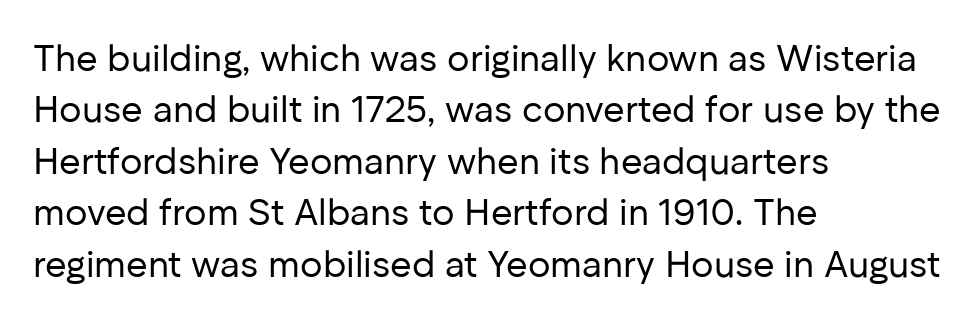
The typeface has the unassuming heft of standard copy or less. The lettering holds an erect, upright posture throughout. A normal amount of white space separates one row of letters from the next. Do the characters align in a grid? No, the font is proportional. Type style note: lacks serifs. The space directly below the letters is spotless.
